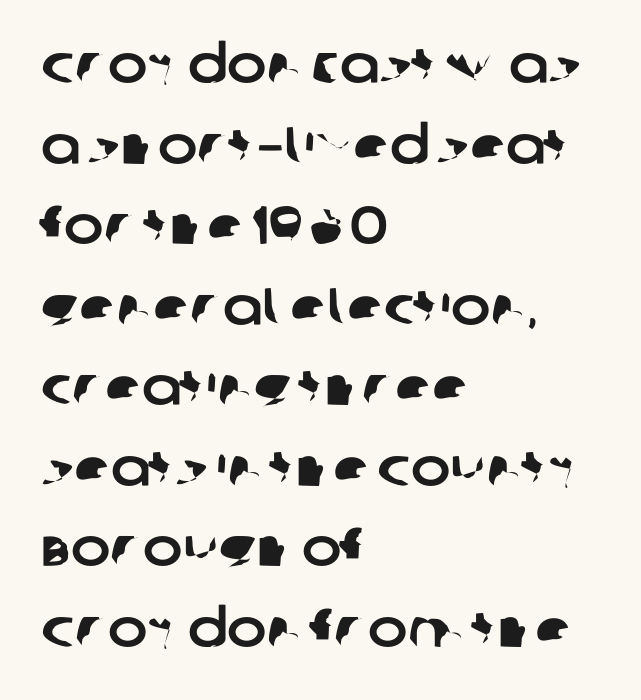
Inter-character spacing is left at the font's built-in metrics. Anything drawn beneath the words? Only blank space. If you drew a ruler down the left edge, every line would touch it. The font family rendered here belongs to the sans-serif group. The rendering uses natural spacing where letterforms have individual widths. Line spacing here is normal.
